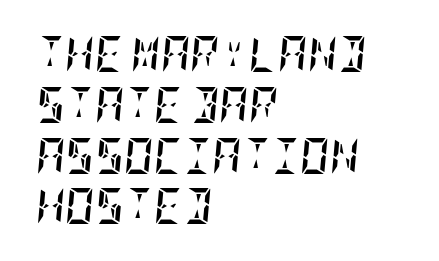
Q: Is the text bold? A: Yes.
Q: Is the text italic (slanted)? A: Yes, it leans right by about 5 degrees.
Q: Is the text underlined? A: No.
Q: How is the paragraph aligned? A: Left-aligned.
Q: Is the spacing between letters normal or unusually wide? A: Normal.
Q: Is the spacing between lines tight, normal or loose? A: Normal.
Q: Width (condensed, normal, or wide)? A: Condensed.
Q: Stroke contrast? A: Low.
Q: x-height? A: Large.
